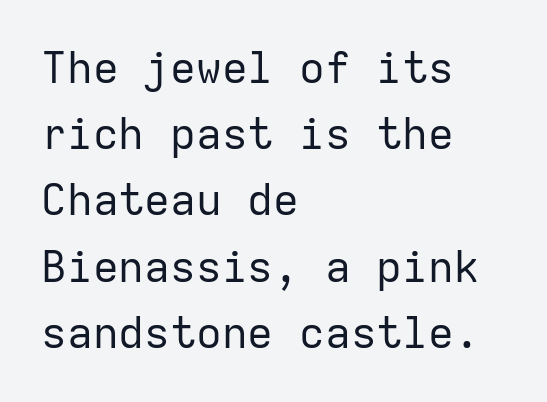
Q: Is the text bold? A: No.
Q: Is the text italic (slanted)? A: No, it is upright.
Q: Is the typeface a serif or a sans-serif typeface? A: Sans-serif.
Q: Is the text underlined? A: No.
Q: How is the paragraph aligned? A: Left-aligned.
Q: Is the spacing between letters normal or unusually wide? A: Normal.
Q: Is the spacing between lines tight, normal or loose? A: Normal.
Q: Width (condensed, normal, or wide)? A: Normal.
Q: Stroke contrast? A: Low.
Q: x-height? A: Medium.
Q: Monospaced? A: Yes.
